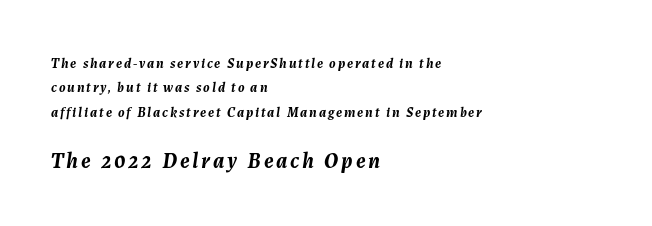
The image shows 22 px bold type, italic (leaning right); set left-aligned, line spacing 1.74x, not underlined; the second (bottom) block is 1.57x larger.
